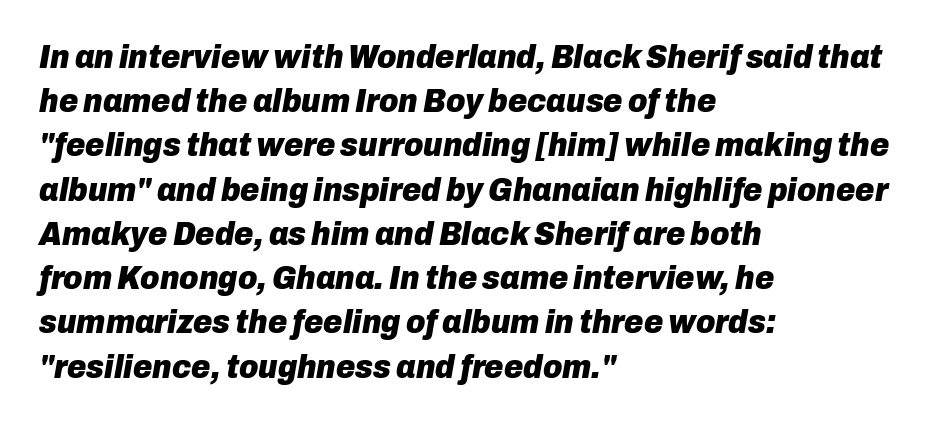
Honestly, the letter spacing is just normal — you wouldn't notice it. Designer's note — italics engaged. Check under the words: just untouched page. Leftover space on each line is placed entirely after the last word. A dark, heavy texture on the line: the type is bold. Honestly, the row spacing looks completely unremarkable.
